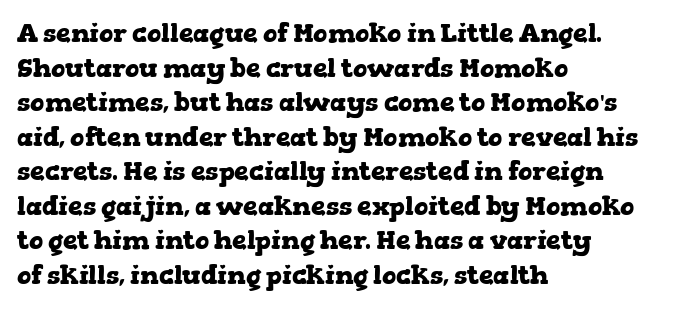
{"italic": "no", "bold": "yes", "underline": "no", "align": "left", "line_spacing": "normal", "line_spacing_ratio": 1.33, "letter_spacing": "normal", "letter_spacing_em": 0.0, "glyph_px": 26}
